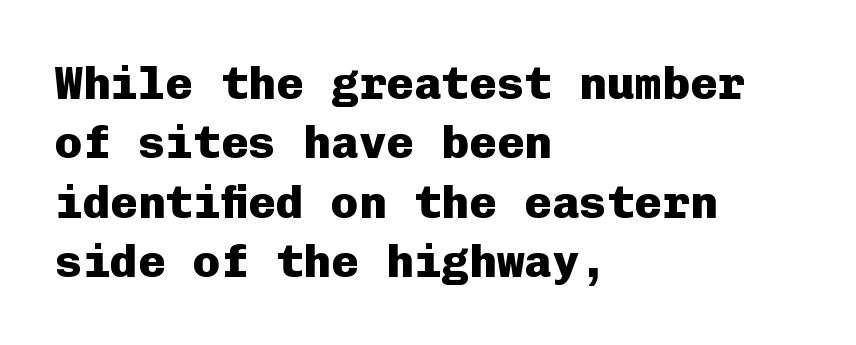
The image shows 46 px heavy sans-serif type, upright, monospaced; set left-aligned, normal line spacing (1.29x), normal letter spacing, not underlined; low stroke contrast and a medium x-height.
